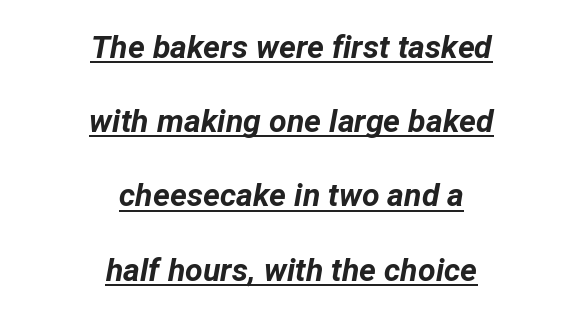
Q: Is the text bold? A: Yes.
Q: Is the text italic (slanted)? A: Yes, it leans right by about 12 degrees.
Q: Is the text underlined? A: Yes.
Q: How is the paragraph aligned? A: Centered.
Q: Is the spacing between letters normal or unusually wide? A: Normal.
Q: Is the spacing between lines tight, normal or loose? A: Loose.
Q: Width (condensed, normal, or wide)? A: Normal.
Q: Stroke contrast? A: Low.
Q: x-height? A: Medium.
Q: Monospaced? A: No.
